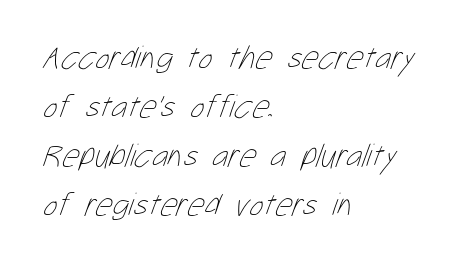
The image shows 33 px thin, condensed type; set left-aligned, normal line spacing (1.48x), normal letter spacing, not underlined; low stroke contrast and a medium x-height.
